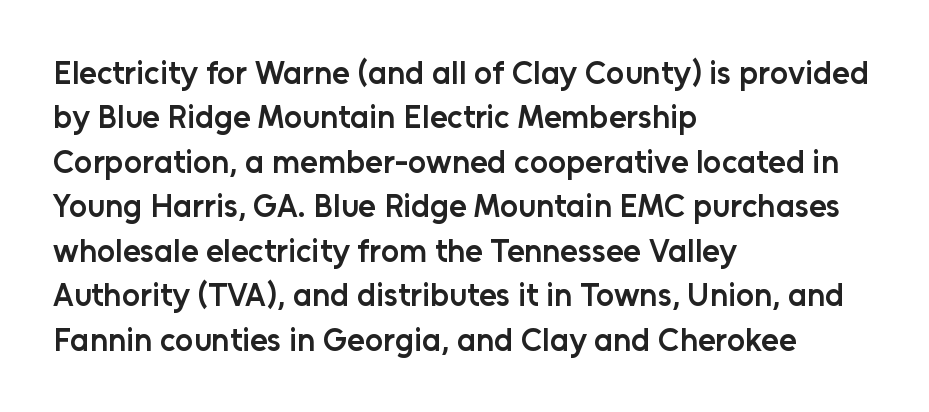
The image shows 32 px semibold sans-serif type, upright; set left-aligned, normal line spacing (1.39x), normal letter spacing, not underlined; low stroke contrast and a medium x-height.
